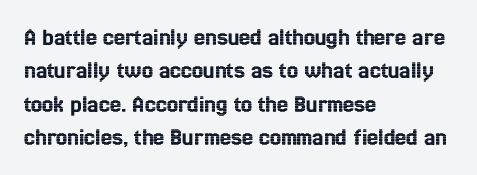
Q: Is the text italic (slanted)? A: No, it is upright.
Q: Is the text underlined? A: No.
Q: How is the paragraph aligned? A: Left-aligned.
Q: Is the spacing between letters normal or unusually wide? A: Normal.
Q: Is the spacing between lines tight, normal or loose? A: Normal.
